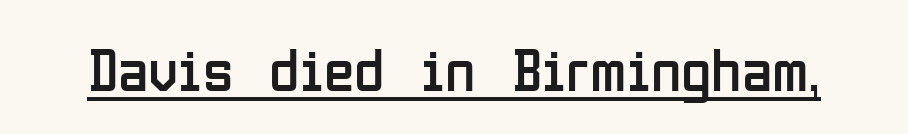
Nobody touched the tracking dial on this one. The sample's only ornament is a line tracing under the words. Each letter keeps its own natural width here, so spacing adapts to shape. Every character sits straight up, as roman type does.
